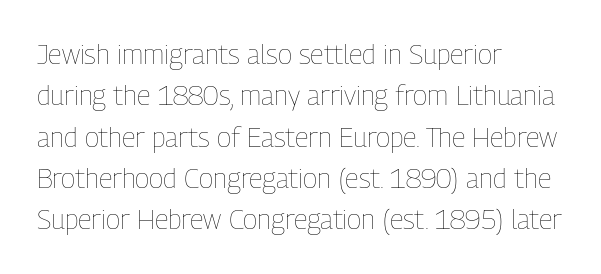
The image shows 27 px text type, upright; set left-aligned, normal line spacing (1.53x), normal letter spacing, not underlined.
